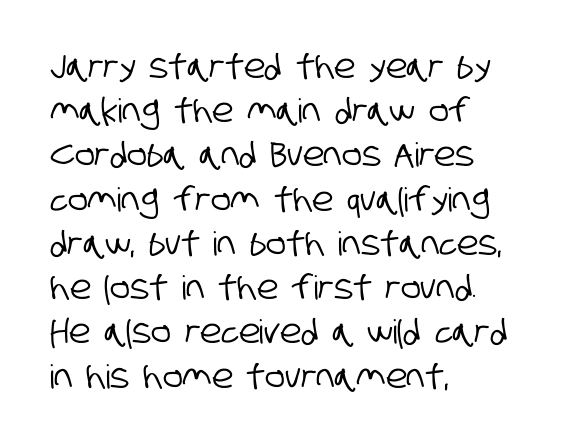
Compared with typical paragraphs, the rows here are spaced about the same. Varying glyph widths throughout — classic text-font behaviour. Does the type have serifs? No, each stem ends abruptly. The typesetter chose a ragged-right arrangement here. You could call the tracking neutral — neither tight nor loose.
